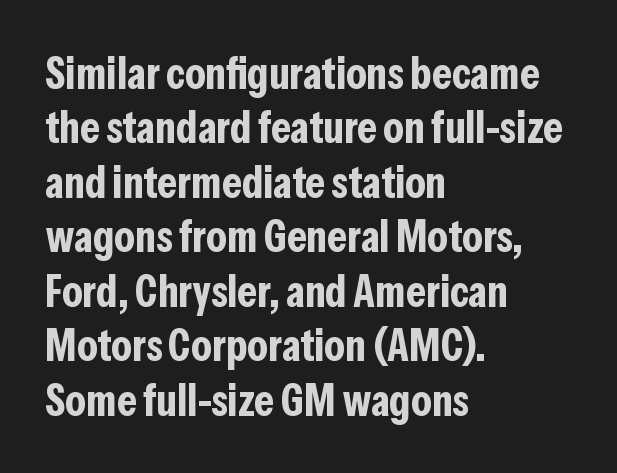
{"serif": "no", "italic": "no", "bold": "yes", "weight": "bold", "width": "condensed", "stroke_contrast": "low", "x_height": "medium", "monospaced": "no", "underline": "no", "align": "left", "line_spacing_ratio": 1.21, "letter_spacing": "normal", "letter_spacing_em": 0.0, "glyph_px": 45}
